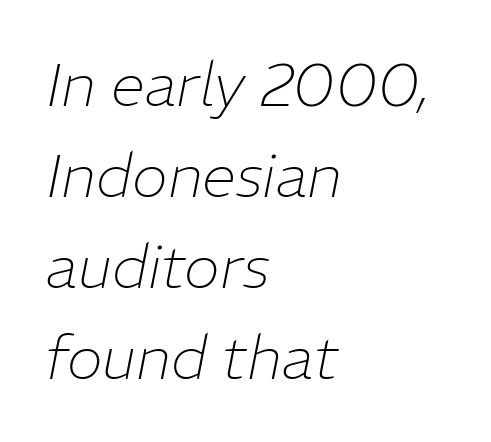
Leading matches the norm, producing a regular column. Nothing unusual about the tracking: characters are spaced as the font intends. The strokes are not fattened; the text isn't bold. The text block is weighted toward the left margin, trailing off unevenly rightward. You could not count columns in this text — the font is proportionally spaced. There's an unmistakable incline to the writing here.
